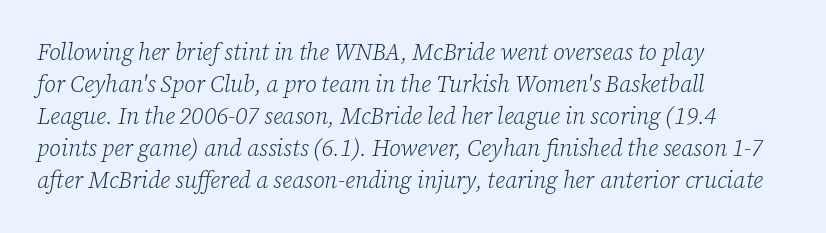
Q: Is the text bold? A: No.
Q: Is the text italic (slanted)? A: Yes, it leans right by about 12 degrees.
Q: Is the text underlined? A: No.
Q: How is the paragraph aligned? A: Left-aligned.
Q: Is the spacing between letters normal or unusually wide? A: Normal.
Q: Is the spacing between lines tight, normal or loose? A: Normal.
